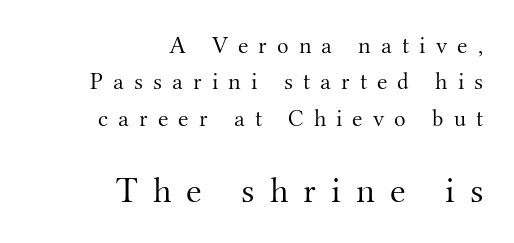
Q: Is the text bold? A: No.
Q: Is the text italic (slanted)? A: No, it is upright.
Q: Is the typeface a serif or a sans-serif typeface? A: Serif.
Q: Is the text underlined? A: No.
Q: How is the paragraph aligned? A: Right-aligned.
Q: Is the spacing between letters normal or unusually wide? A: Unusually wide.
Q: Is the spacing between lines tight, normal or loose? A: Normal.
Q: Which block of text is set in a larger size, the first (top) or the second (bottom)? A: The second (bottom) one.
Q: Width (condensed, normal, or wide)? A: Normal.
Q: Stroke contrast? A: Medium.
Q: x-height? A: Small.
Q: Monospaced? A: No.
